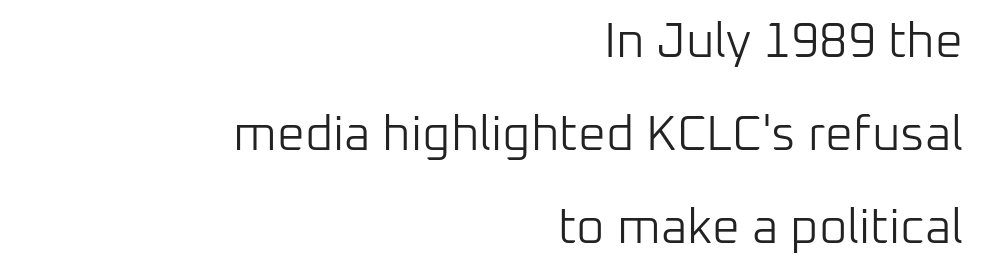
Q: Is the text bold? A: No.
Q: Is the text italic (slanted)? A: No, it is upright.
Q: Is the typeface a serif or a sans-serif typeface? A: Sans-serif.
Q: Is the text underlined? A: No.
Q: How is the paragraph aligned? A: Right-aligned.
Q: Is the spacing between letters normal or unusually wide? A: Normal.
Q: Is the spacing between lines tight, normal or loose? A: Loose.
Q: Width (condensed, normal, or wide)? A: Normal.
Q: Stroke contrast? A: Low.
Q: x-height? A: Medium.
Q: Monospaced? A: No.
